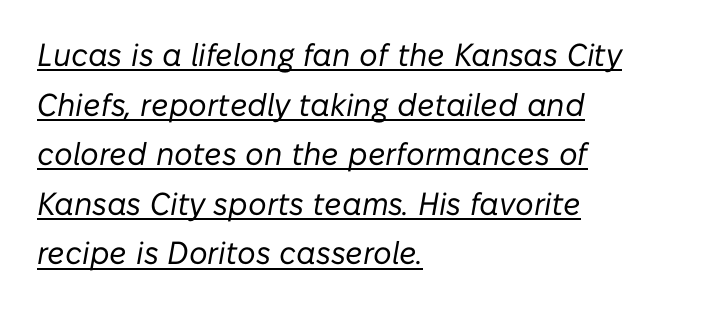
The image shows 32 px regular-weight type, italic (leaning right); set left-aligned, normal line spacing (1.55x), normal letter spacing, underlined; low stroke contrast and a medium x-height.
